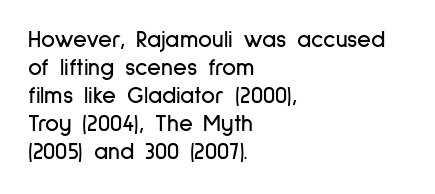
Notice how the passage keeps a crisp vertical edge on the left only. Notice how the stems are strictly vertical — no italics here. Descenders are the only things crossing below the line. The gaps between neighbouring characters are ordinary and unremarkable.
